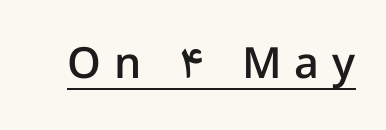
Q: Is the text bold? A: Semi-bold.
Q: Is the text italic (slanted)? A: No, it is upright.
Q: Is the typeface a serif or a sans-serif typeface? A: Sans-serif.
Q: Is the text underlined? A: Yes.
Q: Is the spacing between letters normal or unusually wide? A: Unusually wide.
Q: Width (condensed, normal, or wide)? A: Normal.
Q: Stroke contrast? A: Low.
Q: x-height? A: Medium.
Q: Monospaced? A: No.
